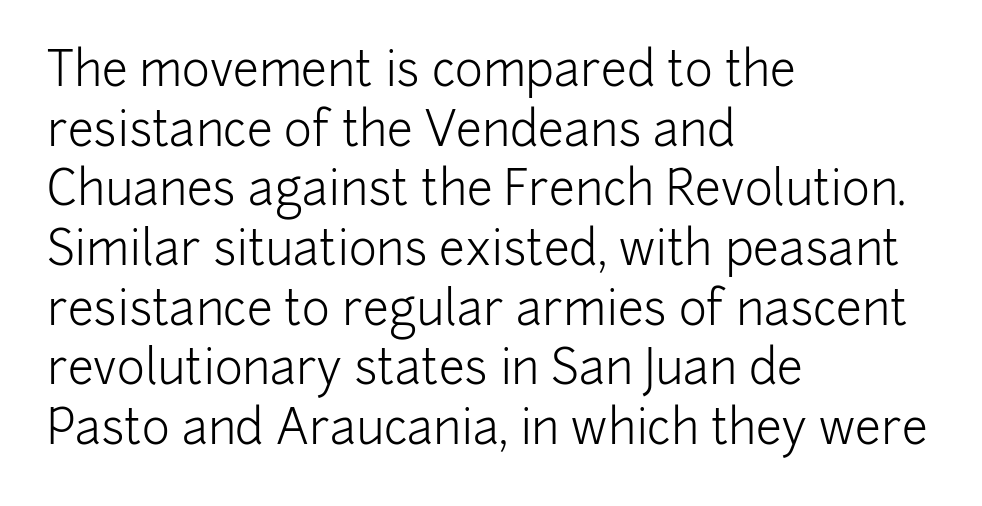
{"serif": "no", "italic": "no", "bold": "no", "weight": "light", "width": "normal", "stroke_contrast": "low", "x_height": "medium", "monospaced": "no", "underline": "no", "align": "left", "line_spacing": "normal", "line_spacing_ratio": 1.27, "letter_spacing": "normal", "letter_spacing_em": 0.0, "glyph_px": 47}
